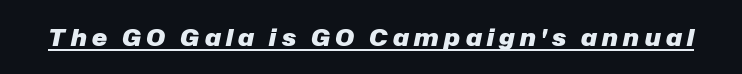
The sample has been set heavy, in full bold. Posture: slanted. In designer terms, the underline attribute is active on this setting. The horizontal fit of the characters is loose and conspicuously gappy.
